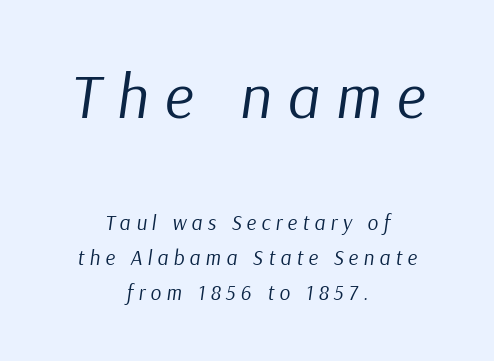
{"italic": "yes", "lean": "right", "slant_degrees": 9, "bold": "no", "weight": "regular", "width": "normal", "stroke_contrast": "low", "x_height": "medium", "monospaced": "no", "underline": "no", "align": "center", "line_spacing": "normal", "line_spacing_ratio": 1.65, "letter_spacing": "wide", "letter_spacing_em": 0.25, "larger_block": "first", "size_ratio": 3.0, "glyph_px": 63}
